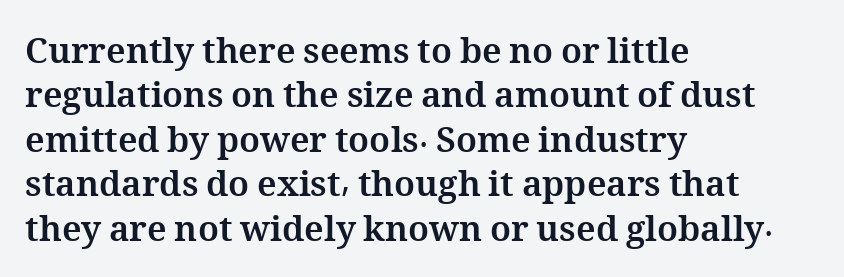
The image shows 35 px bold type, upright; set left-aligned, normal line spacing (1.27x), normal letter spacing, not underlined; medium stroke contrast and a medium x-height.
